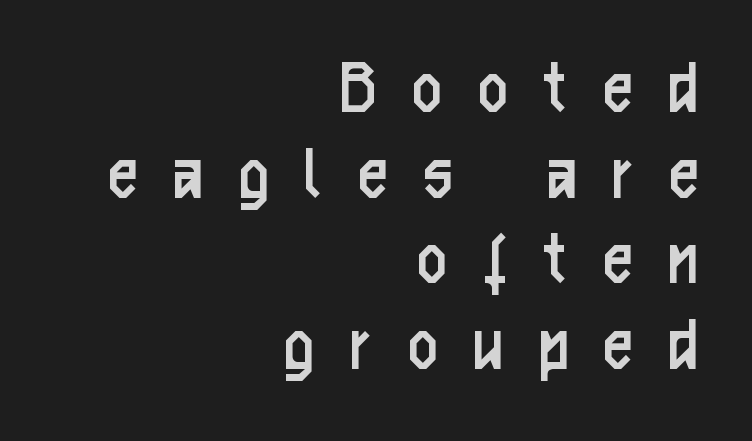
The image shows 80 px regular-weight, condensed sans-serif type, upright; set right-aligned, tight line spacing (1.07x), unusually wide letter spacing (+0.46 em), not underlined; low stroke contrast and a medium x-height.
